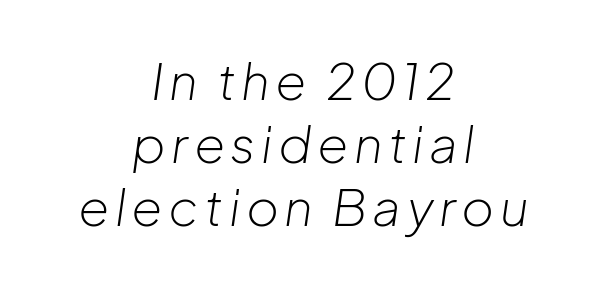
Q: Is the text bold? A: No.
Q: Is the text italic (slanted)? A: Yes, it leans right by about 8 degrees.
Q: Is the text underlined? A: No.
Q: How is the paragraph aligned? A: Centered.
Q: Is the spacing between lines tight, normal or loose? A: Normal.
Q: Width (condensed, normal, or wide)? A: Normal.
Q: Stroke contrast? A: Low.
Q: x-height? A: Medium.
Q: Monospaced? A: No.
